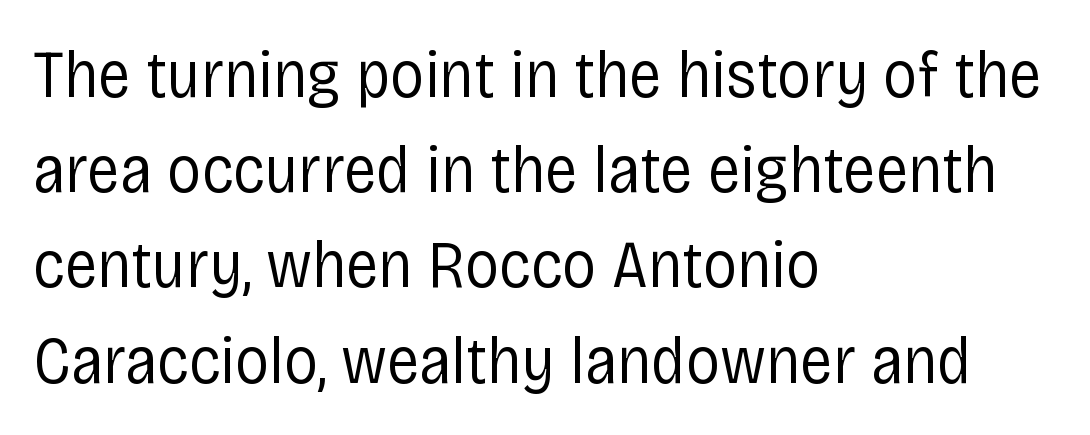
Q: Is the text bold? A: No.
Q: Is the text italic (slanted)? A: No, it is upright.
Q: Is the typeface a serif or a sans-serif typeface? A: Sans-serif.
Q: Is the text underlined? A: No.
Q: How is the paragraph aligned? A: Left-aligned.
Q: Is the spacing between letters normal or unusually wide? A: Normal.
Q: Is the spacing between lines tight, normal or loose? A: Normal.
Q: Width (condensed, normal, or wide)? A: Condensed.
Q: Stroke contrast? A: Low.
Q: x-height? A: Large.
Q: Monospaced? A: No.
